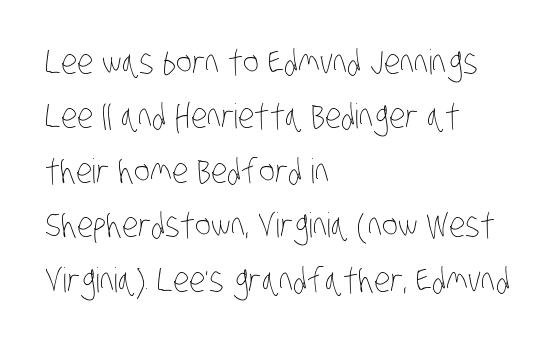
{"bold": "no", "weight": "thin", "width": "condensed", "stroke_contrast": "low", "x_height": "large", "monospaced": "no", "underline": "no", "align": "left", "line_spacing": "normal", "line_spacing_ratio": 1.6, "letter_spacing": "normal", "letter_spacing_em": 0.0, "glyph_px": 34}
